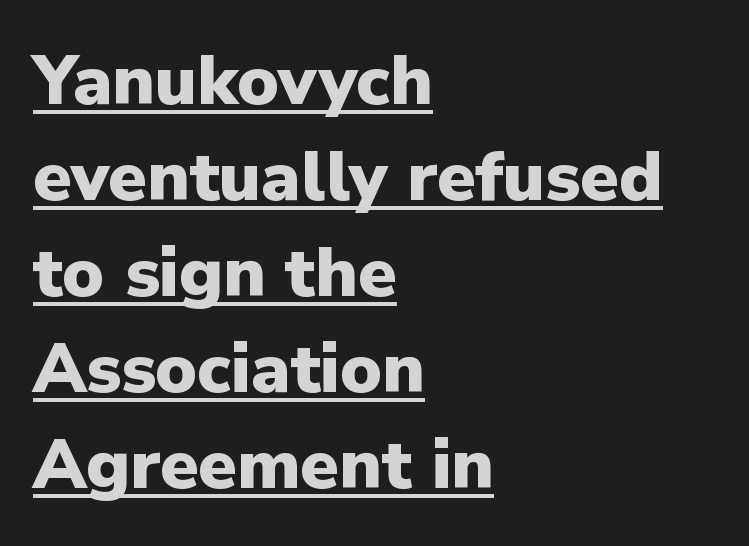
{"serif": "no", "italic": "no", "bold": "yes", "weight": "heavy", "width": "normal", "stroke_contrast": "low", "x_height": "medium", "monospaced": "no", "underline": "yes", "align": "left", "line_spacing": "normal", "line_spacing_ratio": 1.37, "letter_spacing": "normal", "letter_spacing_em": 0.0, "glyph_px": 70}
